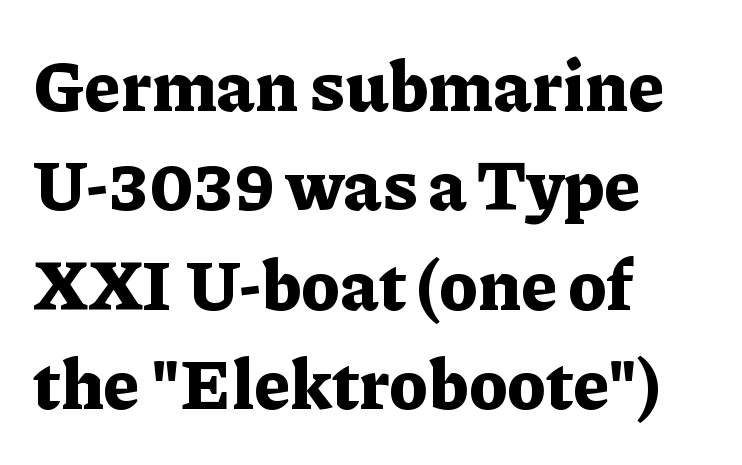
{"serif": "yes", "italic": "no", "bold": "yes", "weight": "bold", "width": "normal", "stroke_contrast": "low", "x_height": "medium", "monospaced": "no", "underline": "no", "align": "left", "line_spacing": "normal", "line_spacing_ratio": 1.42, "letter_spacing": "normal", "letter_spacing_em": 0.0, "glyph_px": 70}
